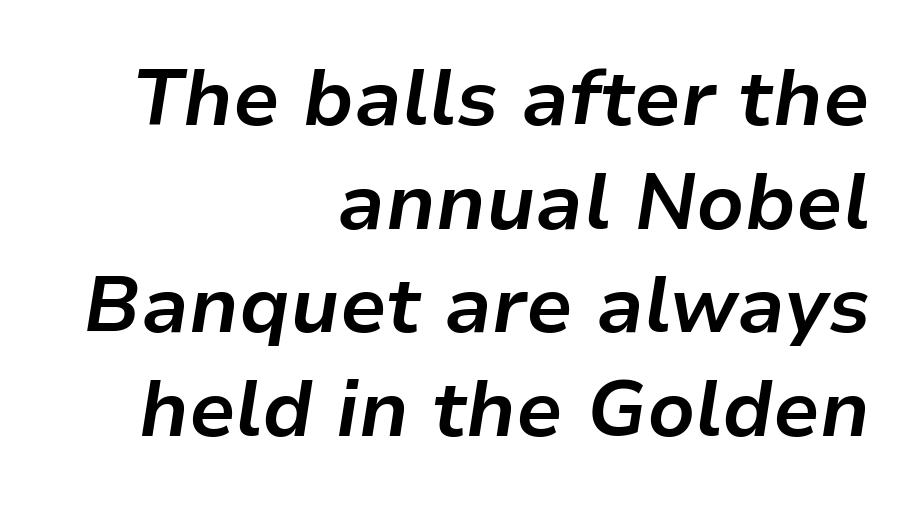
The image shows 78 px bold type, italic (leaning right); set right-aligned, normal line spacing (1.33x), normal letter spacing, not underlined; low stroke contrast and a medium x-height.
